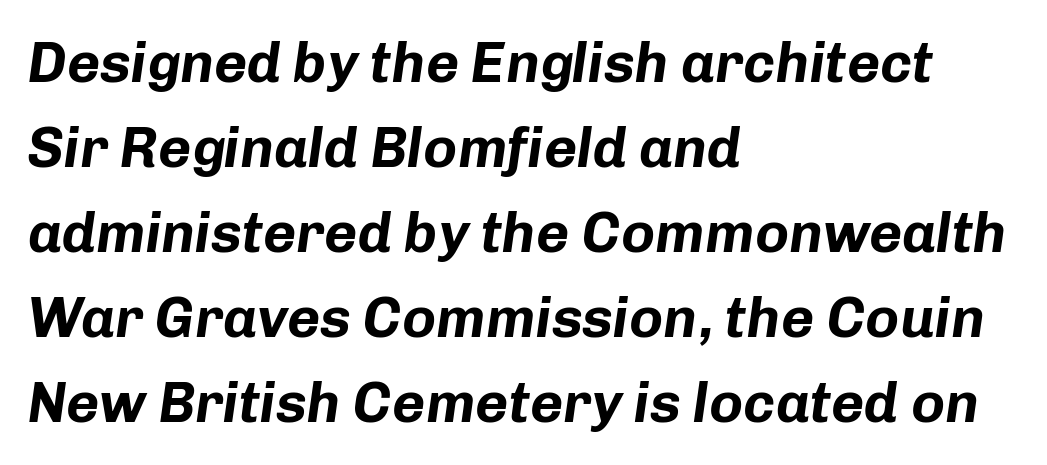
Q: Is the text bold? A: Yes.
Q: Is the text italic (slanted)? A: Yes, it leans right by about 8 degrees.
Q: Is the text underlined? A: No.
Q: How is the paragraph aligned? A: Left-aligned.
Q: Is the spacing between letters normal or unusually wide? A: Normal.
Q: Is the spacing between lines tight, normal or loose? A: Normal.
Q: Width (condensed, normal, or wide)? A: Normal.
Q: Stroke contrast? A: Low.
Q: x-height? A: Medium.
Q: Monospaced? A: No.
